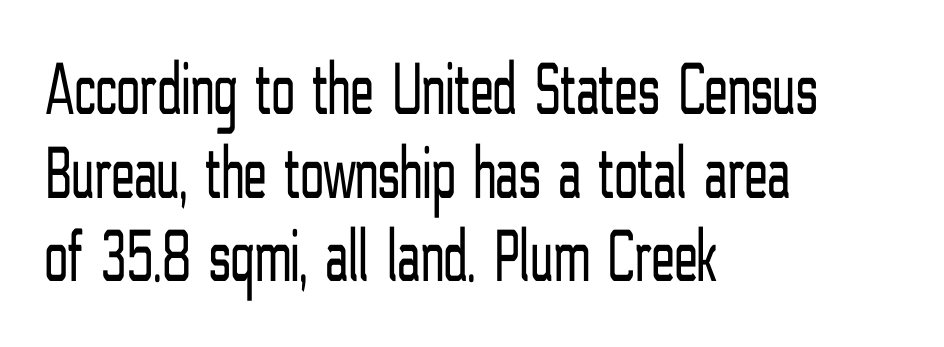
{"serif": "no", "italic": "no", "bold": "no", "weight": "light", "width": "condensed", "stroke_contrast": "low", "x_height": "medium", "monospaced": "no", "underline": "no", "align": "left", "line_spacing": "tight", "line_spacing_ratio": 1.1, "letter_spacing": "normal", "letter_spacing_em": 0.0, "glyph_px": 76}
